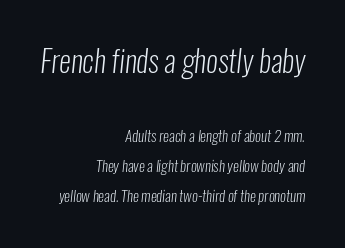
The image shows 30 px light, condensed sans-serif type; set right-aligned, loose line spacing (2.02x), normal letter spacing, not underlined; the first (top) block is 2.0x larger; low stroke contrast and a medium x-height.
